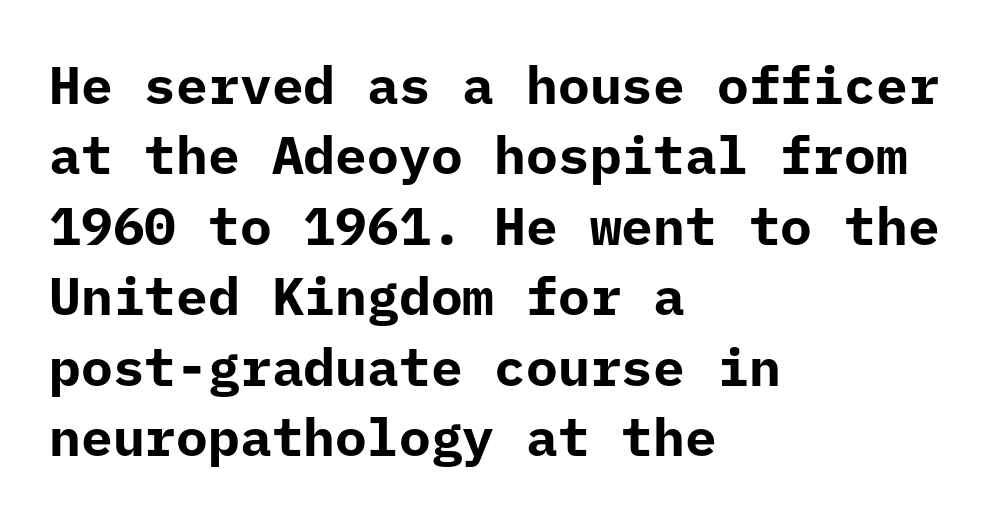
The letters sit at their default tracking, neither squeezed nor spread. The text was rendered using a sans face with plain stroke endings. Students, observe: this is what conventionally led text looks like. A student would call this left alignment; a typographer would say flush left, rag right.
